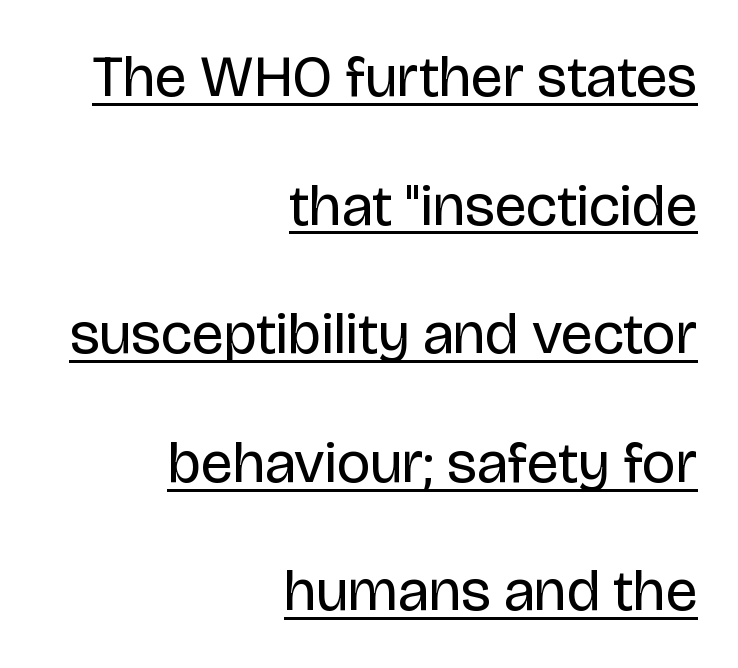
Q: Is the text bold? A: No.
Q: Is the text italic (slanted)? A: No, it is upright.
Q: Is the typeface a serif or a sans-serif typeface? A: Sans-serif.
Q: Is the text underlined? A: Yes.
Q: How is the paragraph aligned? A: Right-aligned.
Q: Is the spacing between letters normal or unusually wide? A: Normal.
Q: Is the spacing between lines tight, normal or loose? A: Loose.
Q: Width (condensed, normal, or wide)? A: Normal.
Q: Stroke contrast? A: Low.
Q: x-height? A: Large.
Q: Monospaced? A: No.
